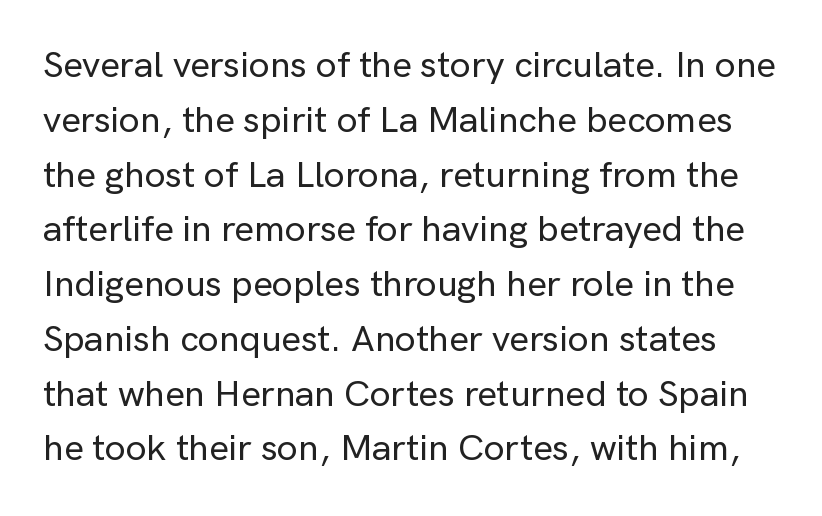
Note the varied advance widths — an 'i' is clearly narrower than an 'm'. Quick note: underline off. The letterforms sit shoulder to shoulder at normal distance. Italic? Not at all — the glyphs are vertical. The passage shown stacks its lines at a standard gap. The glyphs in this specimen are sans serif.
